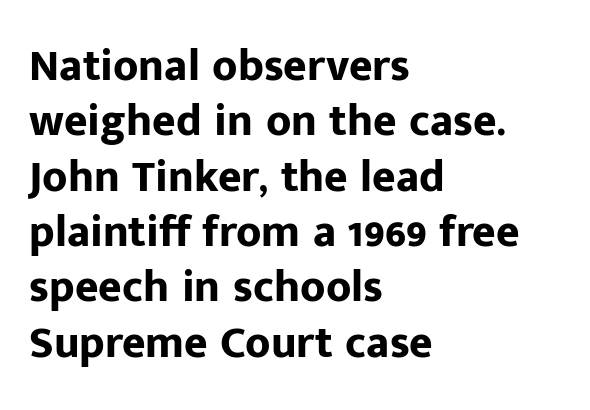
The image shows 45 px bold sans-serif type, upright; set left-aligned, line spacing 1.23x, normal letter spacing, not underlined; low stroke contrast and a medium x-height.
